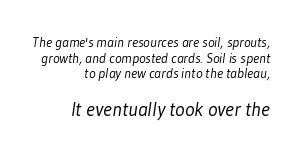
Visually the block forms a straight wall on the right and a jagged coastline on the left. The letterforms sit at book weight or below. The letters sit at their default tracking, neither squeezed nor spread. The vertical gap from one line to the next is small. Plain, unruled lines of type.
